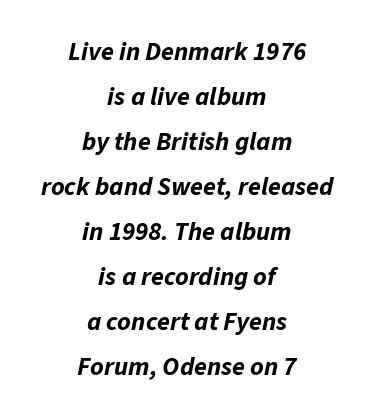
Q: Is the text bold? A: Yes.
Q: Is the text italic (slanted)? A: Yes, it leans right by about 11 degrees.
Q: Is the text underlined? A: No.
Q: How is the paragraph aligned? A: Centered.
Q: Is the spacing between letters normal or unusually wide? A: Normal.
